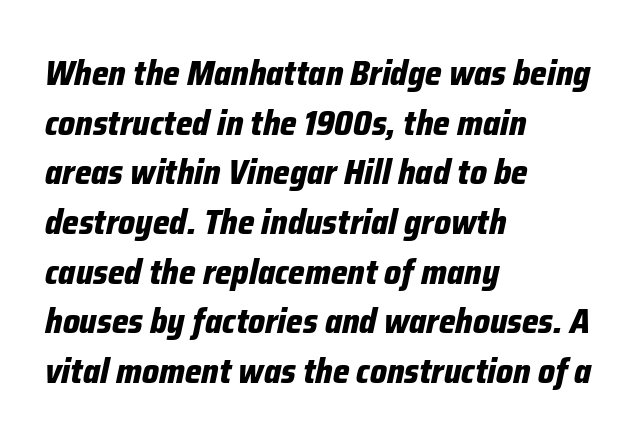
If you drew a line through each stem, it would be angled. Compared with typical paragraphs, the rows here are spaced about the same. A typesetter would call this zero additional tracking. Strokes here are thick enough to call this a true bold. The rendering uses natural spacing where letterforms have individual widths.
